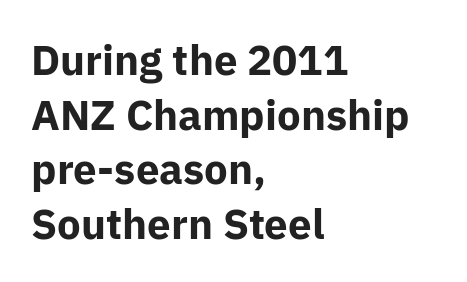
Looks like regular typesetting: each glyph gets only the width it needs. You could call the tracking neutral — neither tight nor loose. Chunky letters — that's bold for sure. The paragraph shown leans on its left margin. Whoever set this chose a conventional vertical rhythm. Regarding serifs, this sample does without them.
